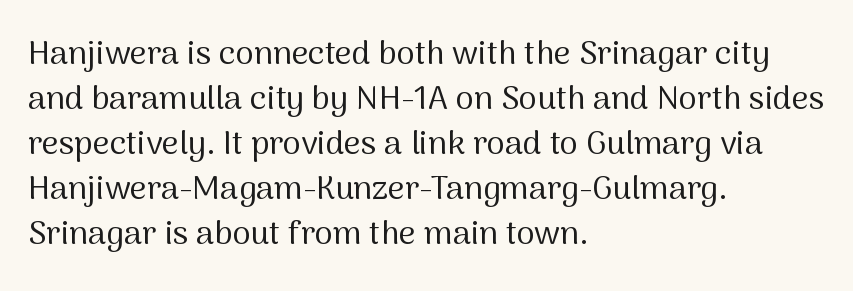
This sample has the flowing, uneven cadence of proportional lettering. The zone under the glyphs is completely vacant. Is there much room between lines? A standard amount, neither cramped nor airy. Weight class: somewhere from thin through regular. The paragraph has a hard left edge and a soft right edge. The horizontal fit of the characters is conventional and even.
